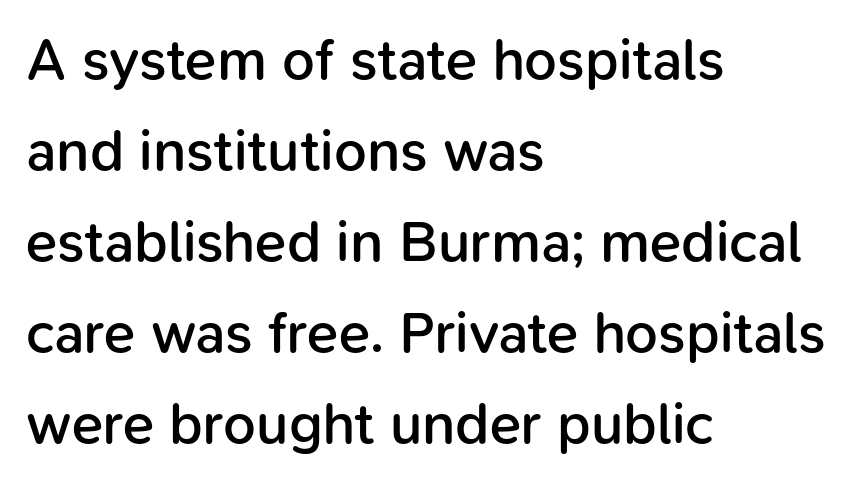
The image shows 58 px semibold sans-serif type, upright; set left-aligned, normal line spacing (1.57x), normal letter spacing, not underlined; low stroke contrast and a medium x-height.
